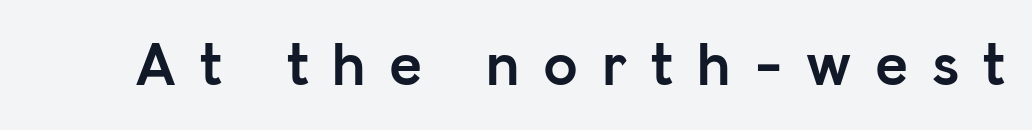
You'd pick this weight for a headline — it's a proper bold. Posture: upright roman. The rendering uses natural spacing where letterforms have individual widths. No feet cap the strokes, marking this as sans-serif type.
